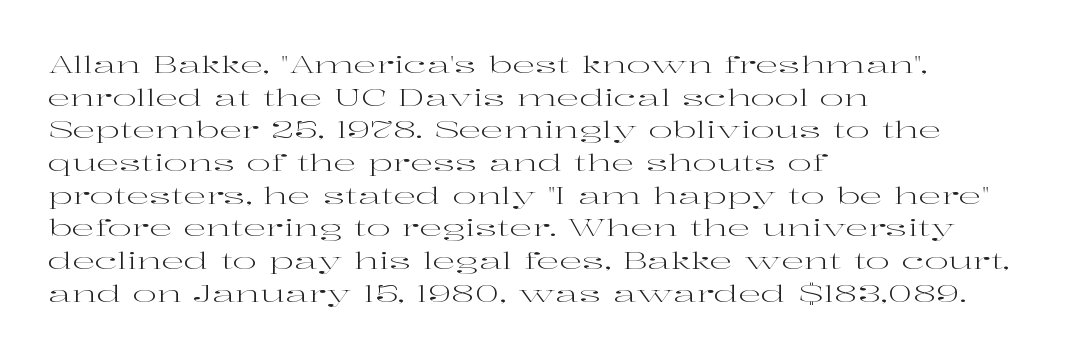
Q: Is the text bold? A: No.
Q: Is the text italic (slanted)? A: No, it is upright.
Q: Is the text underlined? A: No.
Q: How is the paragraph aligned? A: Left-aligned.
Q: Is the spacing between letters normal or unusually wide? A: Normal.
Q: Is the spacing between lines tight, normal or loose? A: Normal.
